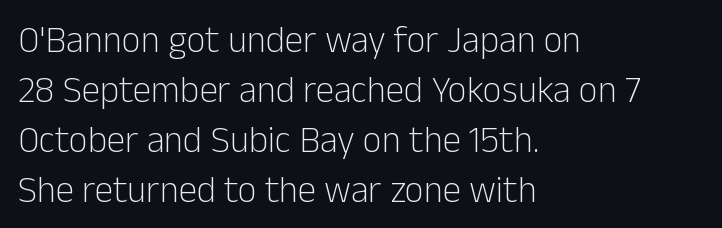
Tracking value appears to be zero — textbook default spacing. Layout note: lines flush left. Varying glyph widths throughout — classic text-font behaviour. No heavy texture on the line: the type isn't bold. Underlining? Definitely not there.
